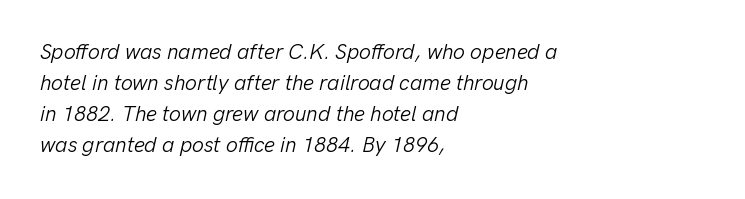
The image shows 21 px text type, italic (leaning right); set left-aligned, normal line spacing (1.47x), normal letter spacing, not underlined.
